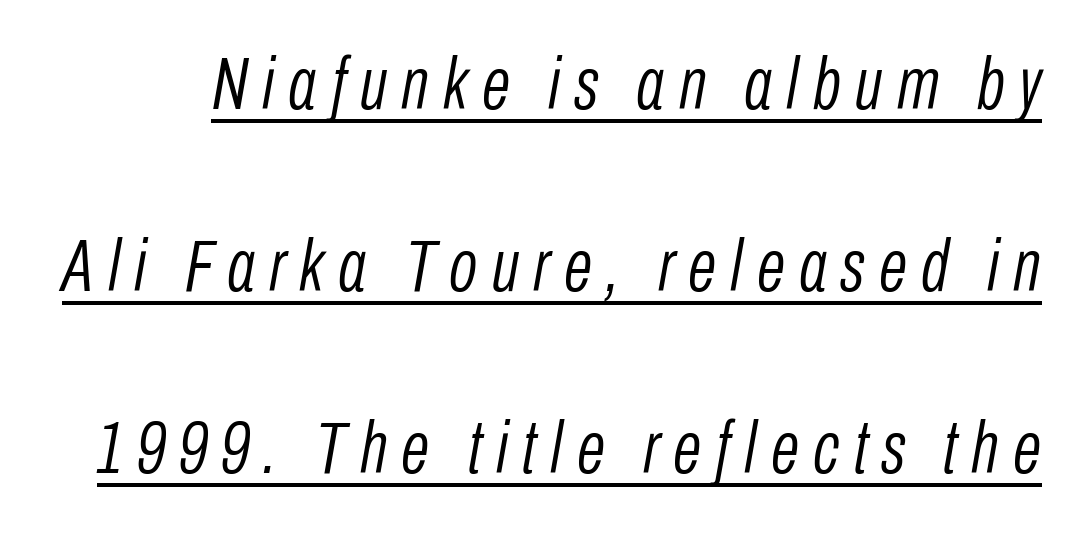
The passage shown is underscored from start to finish. Summary of weight: not heavy and not bold. Varying glyph widths throughout — classic text-font behaviour. This sample uses an oblique cut, with every glyph tilted off the vertical. Students, observe: this is what heavily led, spacious text looks like.
